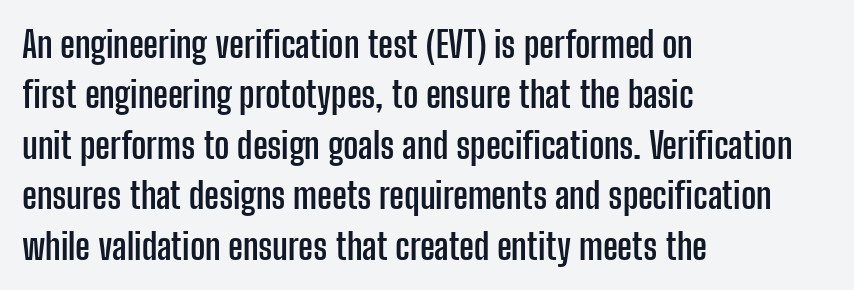
{"serif": "no", "italic": "no", "bold": "yes", "weight": "semibold", "width": "condensed", "stroke_contrast": "low", "x_height": "medium", "monospaced": "no", "underline": "no", "align": "left", "line_spacing": "normal", "line_spacing_ratio": 1.4, "letter_spacing": "normal", "letter_spacing_em": 0.0, "glyph_px": 36}
